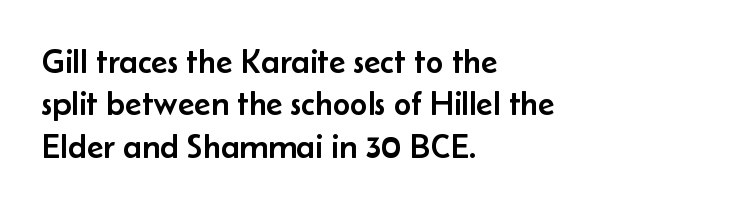
The image shows 34 px sans-serif type, upright; set left-aligned, normal line spacing (1.25x), normal letter spacing, not underlined; low stroke contrast and a small x-height.
